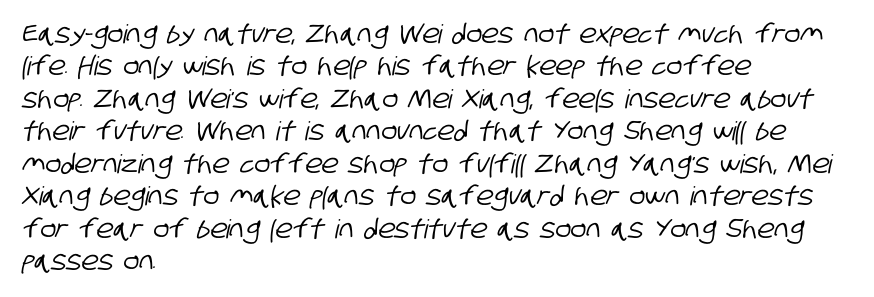
Q: Is the text underlined? A: No.
Q: How is the paragraph aligned? A: Left-aligned.
Q: Is the spacing between letters normal or unusually wide? A: Normal.
Q: Is the spacing between lines tight, normal or loose? A: Normal.
